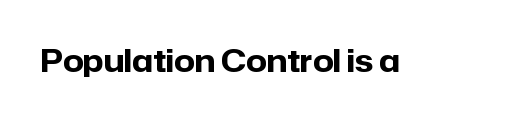
Q: Is the text bold? A: Yes.
Q: Is the text italic (slanted)? A: No, it is upright.
Q: Is the typeface a serif or a sans-serif typeface? A: Sans-serif.
Q: Is the text underlined? A: No.
Q: Is the spacing between letters normal or unusually wide? A: Normal.
Q: Width (condensed, normal, or wide)? A: Normal.
Q: Stroke contrast? A: Low.
Q: x-height? A: Medium.
Q: Monospaced? A: No.
